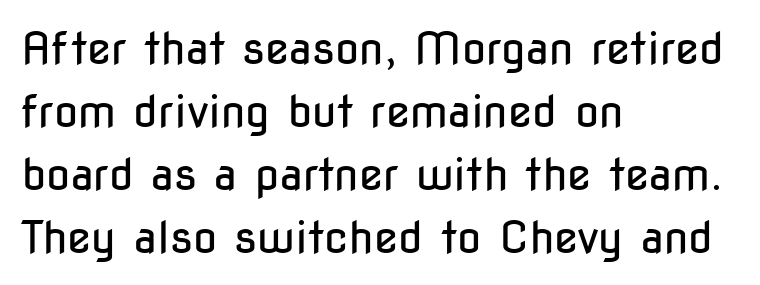
The image shows 44 px regular-weight, condensed sans-serif type, upright; set left-aligned, normal line spacing (1.43x), normal letter spacing, not underlined; low stroke contrast and a medium x-height.
